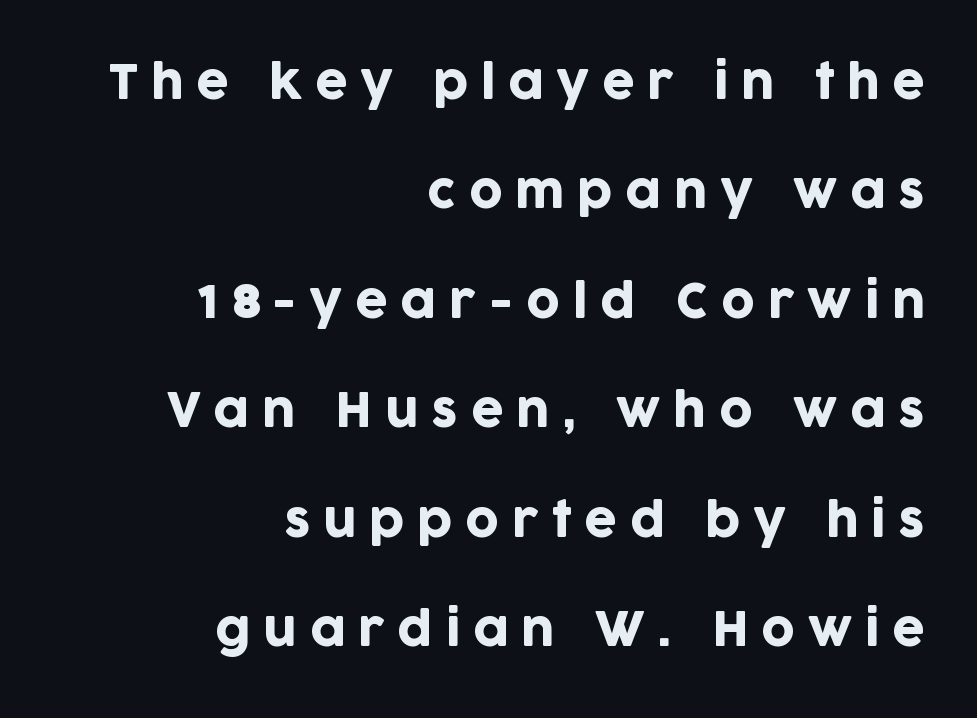
Decoration check: the copy has no underline. You could only call the tracking loose — the letters float apart. The leading is generous, giving the passage an open texture. This sample has the flowing, uneven cadence of proportional lettering. Examine the stroke ends and you'll find no serifs. Each line ends at the same right margin while the left side varies.
